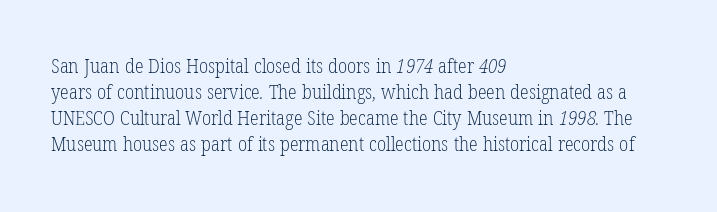
{"bold": "no", "underline": "no", "align": "left", "line_spacing": "normal", "line_spacing_ratio": 1.3, "letter_spacing": "normal", "letter_spacing_em": 0.0, "glyph_px": 20}
